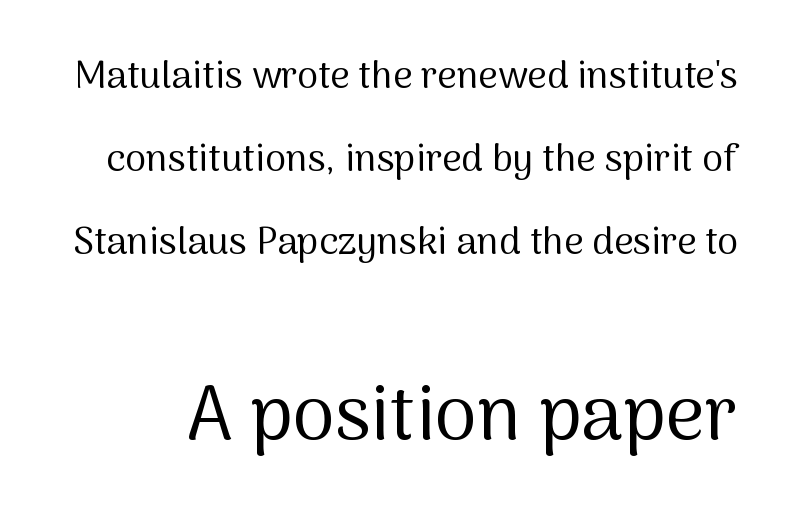
The image shows 76 px regular-weight sans-serif type, upright; set loose line spacing (2.19x), normal letter spacing, not underlined; the second (bottom) block is 2.0x larger; medium stroke contrast and a medium x-height.
